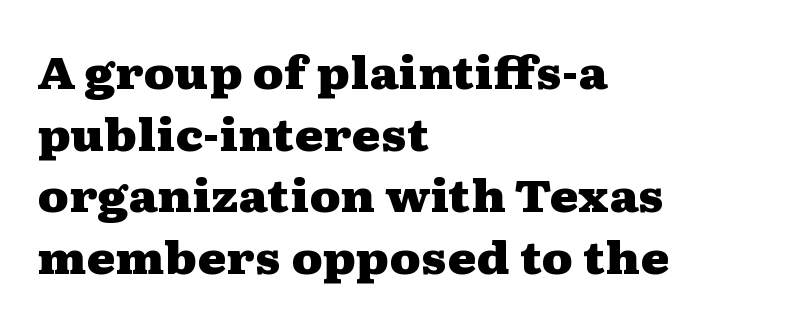
Has an underline been added? It has not. Think of a printed novel: that variable character pitch is what you see here. Old-style or modern, the face here clearly has serifs. The typesetter chose a ragged-right arrangement here.
